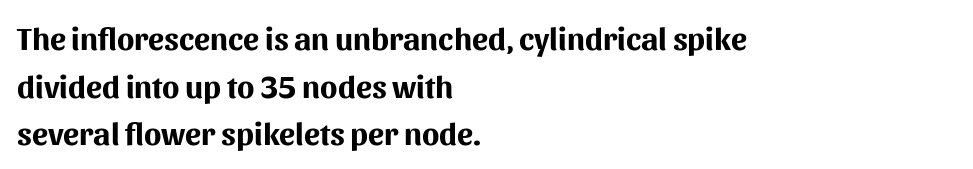
{"serif": "no", "italic": "no", "bold": "yes", "weight": "bold", "width": "normal", "stroke_contrast": "medium", "x_height": "medium", "monospaced": "no", "underline": "no", "align": "left", "line_spacing": "normal", "line_spacing_ratio": 1.49, "letter_spacing": "normal", "letter_spacing_em": 0.0, "glyph_px": 32}
